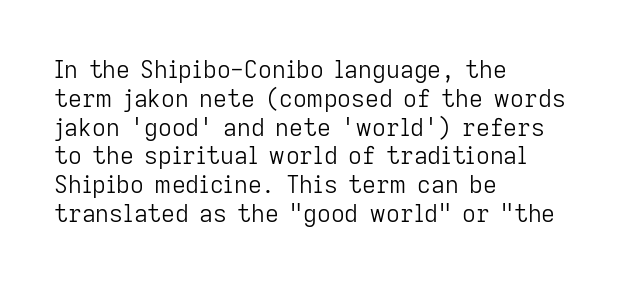
The image shows 24 px text type, upright; set left-aligned, line spacing 1.2x, normal letter spacing, not underlined.
